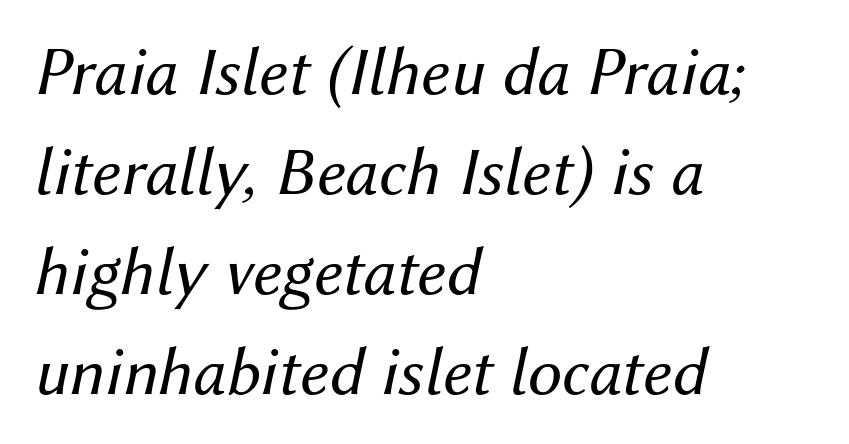
{"italic": "yes", "lean": "right", "slant_degrees": 12, "bold": "no", "weight": "regular", "width": "normal", "stroke_contrast": "medium", "x_height": "medium", "monospaced": "no", "underline": "no", "align": "left", "line_spacing": "normal", "line_spacing_ratio": 1.45, "letter_spacing": "normal", "letter_spacing_em": 0.0, "glyph_px": 69}
